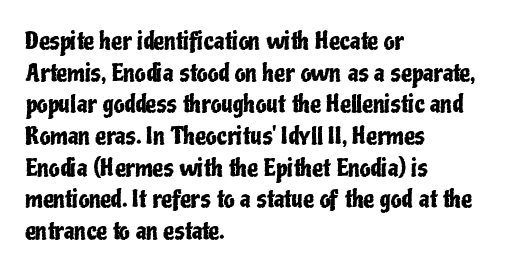
{"italic": "no", "underline": "no", "align": "left", "line_spacing": "normal", "line_spacing_ratio": 1.32, "letter_spacing": "normal", "letter_spacing_em": 0.0, "glyph_px": 24}
